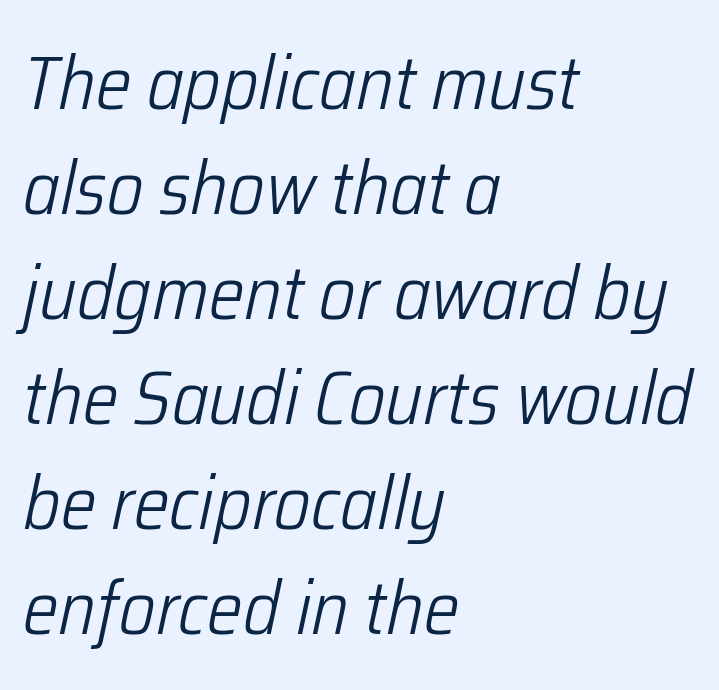
Q: Is the text bold? A: No.
Q: Is the text italic (slanted)? A: Yes, it leans right by about 12 degrees.
Q: Is the text underlined? A: No.
Q: How is the paragraph aligned? A: Left-aligned.
Q: Is the spacing between letters normal or unusually wide? A: Normal.
Q: Is the spacing between lines tight, normal or loose? A: Normal.
Q: Width (condensed, normal, or wide)? A: Condensed.
Q: Stroke contrast? A: Low.
Q: x-height? A: Medium.
Q: Monospaced? A: No.
